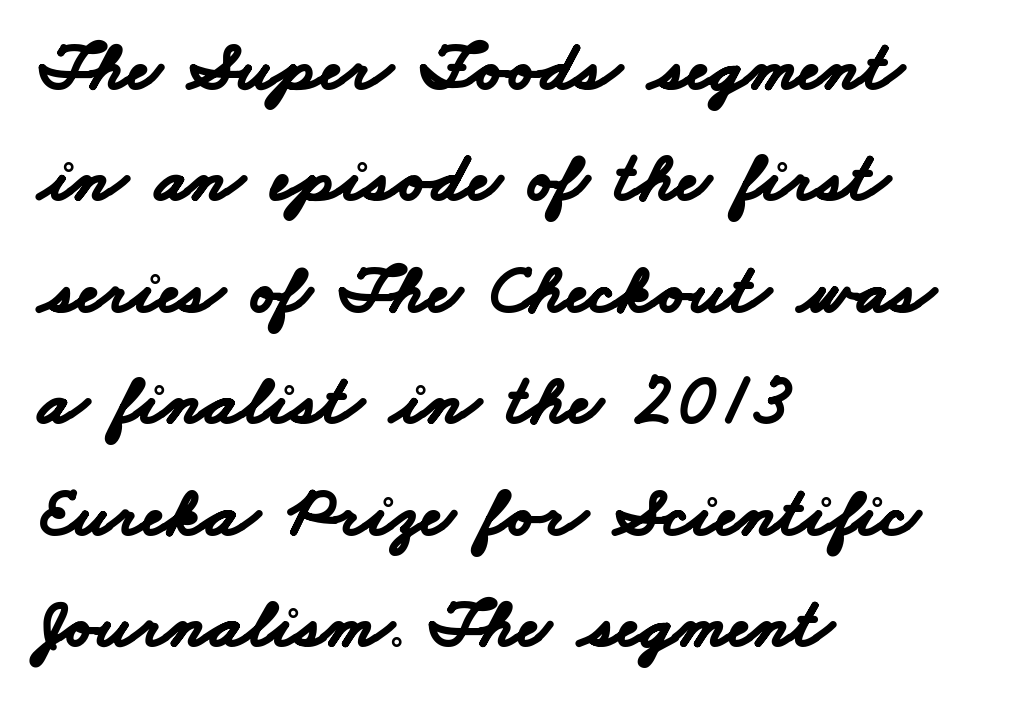
The image shows 71 px bold, wide sans-serif type; set left-aligned, normal line spacing (1.57x), normal letter spacing, not underlined; low stroke contrast and a small x-height.
